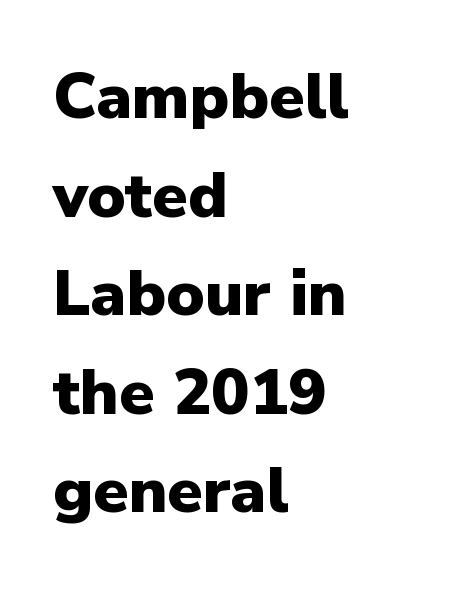
Compared with an ordinary text face, these strokes are far heavier — a full bold. You can tell it's not italic because the verticals are truly vertical. Tracking value appears to be zero — textbook default spacing. If you drew a ruler down the left edge, every line would touch it.
